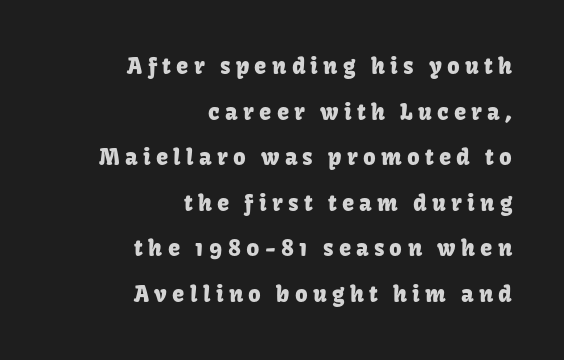
The image shows 22 px text type, upright; set right-aligned, loose line spacing (2.07x), unusually wide letter spacing (+0.24 em), not underlined.
